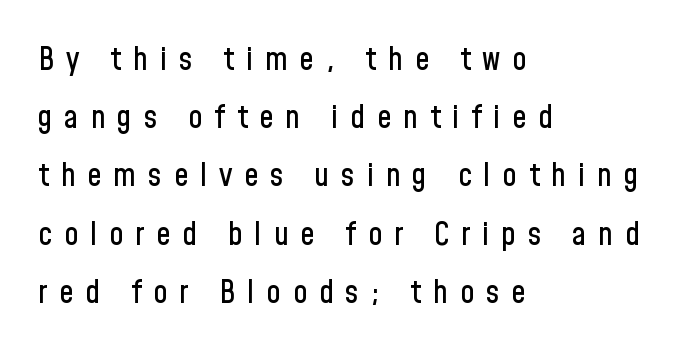
Q: Is the text italic (slanted)? A: No, it is upright.
Q: Is the typeface a serif or a sans-serif typeface? A: Sans-serif.
Q: Is the text underlined? A: No.
Q: How is the paragraph aligned? A: Left-aligned.
Q: Is the spacing between letters normal or unusually wide? A: Unusually wide.
Q: Width (condensed, normal, or wide)? A: Condensed.
Q: Stroke contrast? A: Low.
Q: x-height? A: Medium.
Q: Monospaced? A: No.
